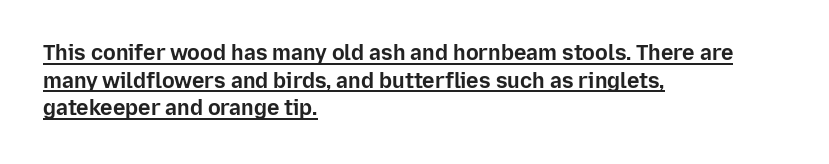
Heft: maximum for text — a bold. Words appear dense and cohesive because spacing is normal. The paragraph has a hard left edge and a soft right edge. Does the lettering tilt? It doesn't — this is upright.
